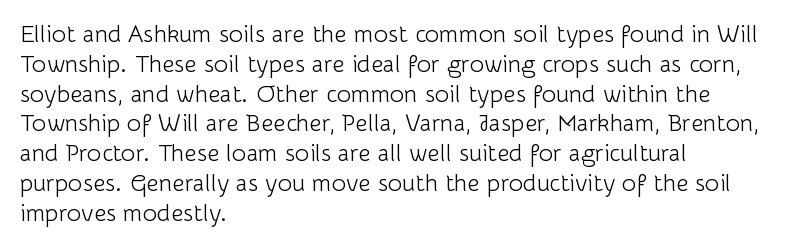
The image shows 24 px text type, upright; set left-aligned, line spacing 1.24x, normal letter spacing, not underlined.
